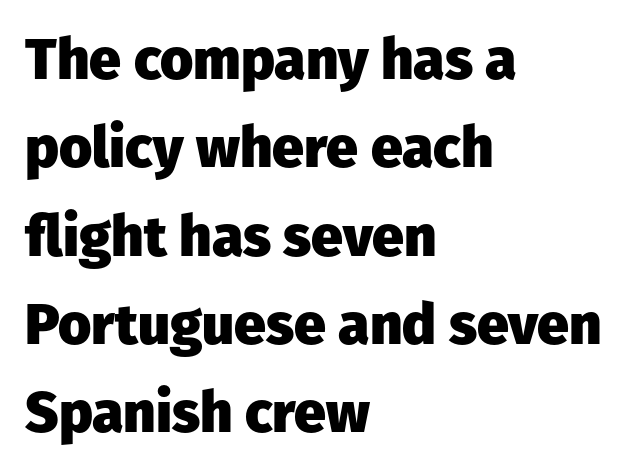
The letters are bold, with thick, heavy strokes. Font category for this specimen: sans-serif. Tracking here is standard; glyphs follow each other at the usual distance. In terms of posture, this sample is upright. The rendering uses a moderate line-height, typical for paragraphs. Horizontal alignment here is leftward, the default for most running prose.
